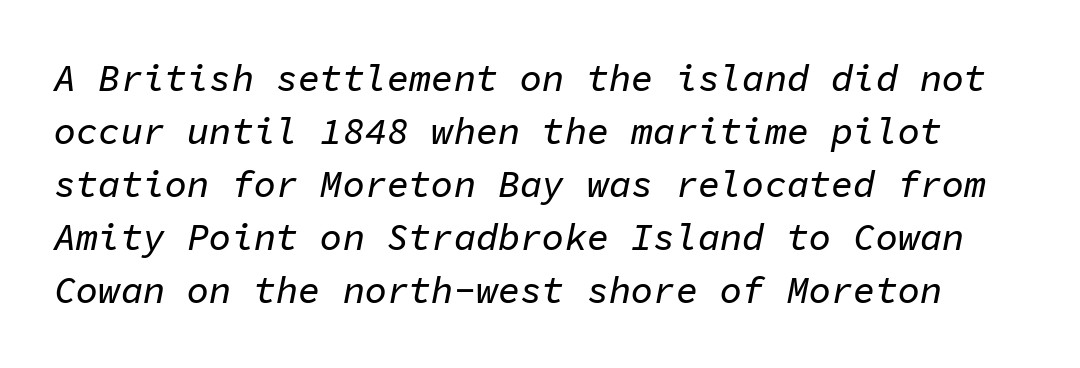
The letters march in equal steps, a hallmark of fixed-pitch type. The rows are spaced the way most documents space them. It's the slanting kind of type. The horizontal fit of the characters is conventional and even.
